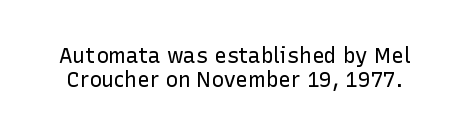
The image shows 21 px text type, upright; set tight line spacing (1.12x), normal letter spacing, not underlined.
